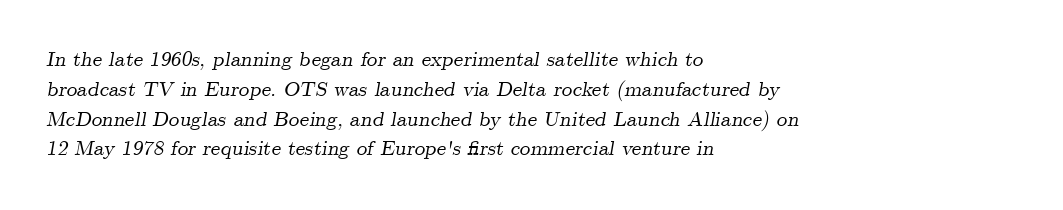
{"italic": "yes", "lean": "right", "slant_degrees": 9, "underline": "no", "align": "left", "line_spacing": "normal", "line_spacing_ratio": 1.42, "letter_spacing": "normal", "letter_spacing_em": 0.0, "glyph_px": 21}
